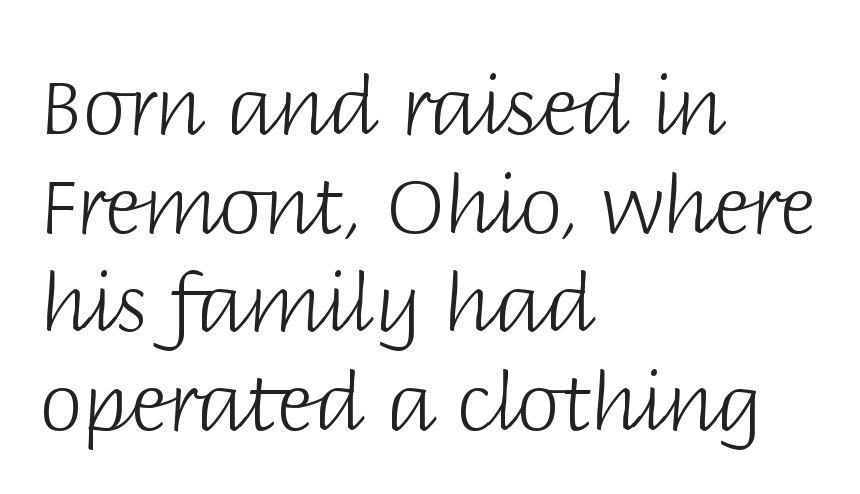
{"serif": "no", "italic": "no", "bold": "no", "weight": "light", "width": "normal", "stroke_contrast": "low", "x_height": "large", "monospaced": "no", "underline": "no", "align": "left", "line_spacing": "normal", "line_spacing_ratio": 1.25, "letter_spacing": "normal", "letter_spacing_em": 0.0, "glyph_px": 79}
